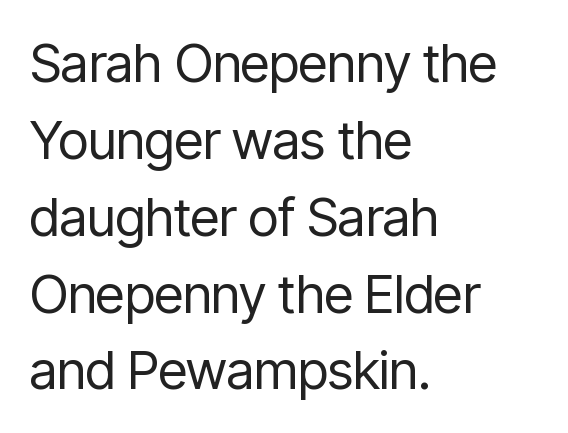
Vertically, the passage feels balanced, rows spaced as you'd expect. Just letters on the line, the space beneath them empty. Caption: face not bold, strokes unweighted. Here the glyphs are tracked normally, forming tight word shapes. Each letter keeps its own natural width here, so spacing adapts to shape. Check where the strokes stop: nothing finishes them off — pure sans.
